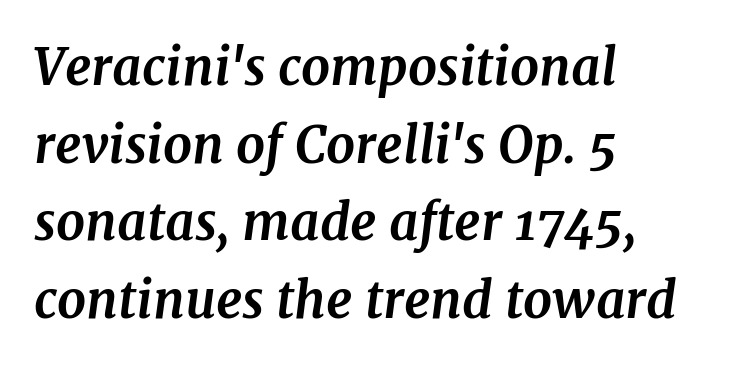
The image shows 51 px bold serif type, italic (leaning right); set left-aligned, normal line spacing (1.52x), normal letter spacing, not underlined; medium stroke contrast and a medium x-height.
